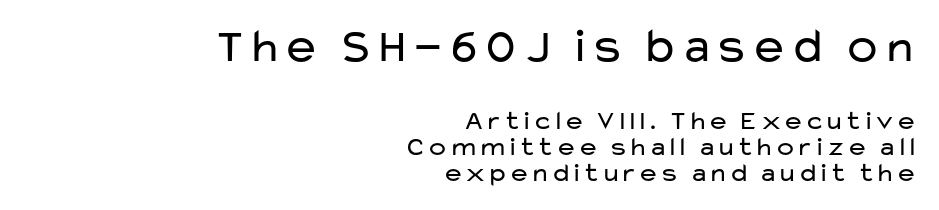
Q: Is the text bold? A: No.
Q: Is the text italic (slanted)? A: No, it is upright.
Q: Is the typeface a serif or a sans-serif typeface? A: Sans-serif.
Q: Is the text underlined? A: No.
Q: How is the paragraph aligned? A: Right-aligned.
Q: Is the spacing between letters normal or unusually wide? A: Normal.
Q: Is the spacing between lines tight, normal or loose? A: Tight.
Q: Which block of text is set in a larger size, the first (top) or the second (bottom)? A: The first (top) one.
Q: Width (condensed, normal, or wide)? A: Wide.
Q: Stroke contrast? A: Low.
Q: x-height? A: Medium.
Q: Monospaced? A: No.
